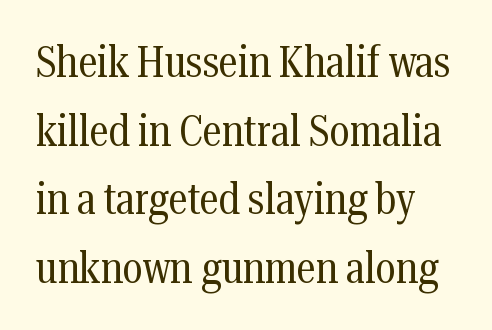
The image shows 44 px regular-weight, condensed serif type, upright; set normal line spacing (1.56x), normal letter spacing, not underlined; medium stroke contrast and a medium x-height.
